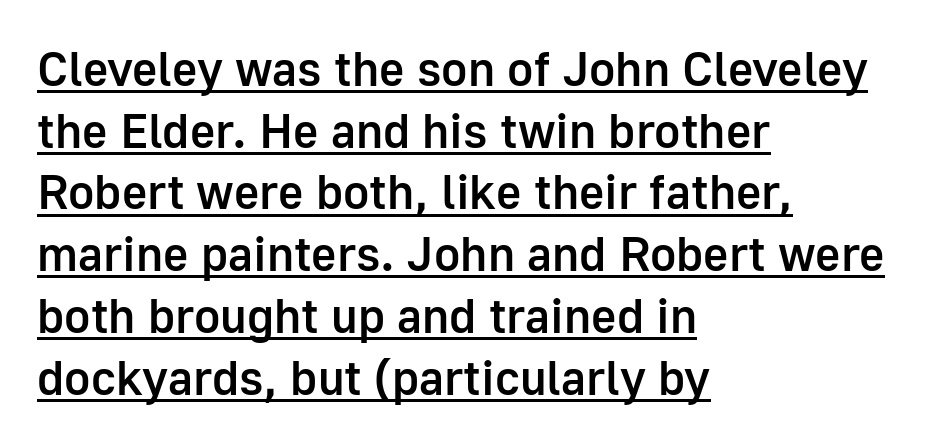
Q: Is the text bold? A: Semi-bold.
Q: Is the text italic (slanted)? A: No, it is upright.
Q: Is the typeface a serif or a sans-serif typeface? A: Sans-serif.
Q: Is the text underlined? A: Yes.
Q: How is the paragraph aligned? A: Left-aligned.
Q: Is the spacing between letters normal or unusually wide? A: Normal.
Q: Is the spacing between lines tight, normal or loose? A: Normal.
Q: Width (condensed, normal, or wide)? A: Normal.
Q: Stroke contrast? A: Low.
Q: x-height? A: Medium.
Q: Monospaced? A: No.
